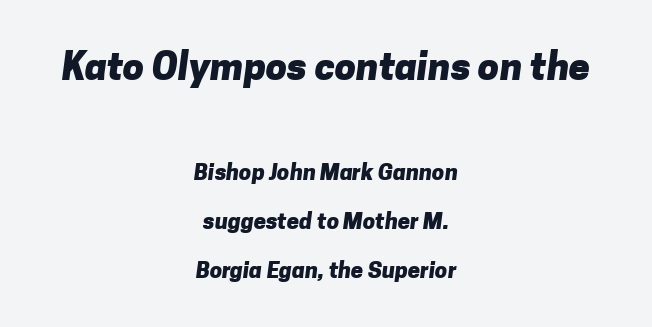
The image shows 38 px heavy sans-serif type; set centered, loose line spacing (2.24x), normal letter spacing, not underlined; the first (top) block is 1.73x larger; low stroke contrast and a medium x-height.
